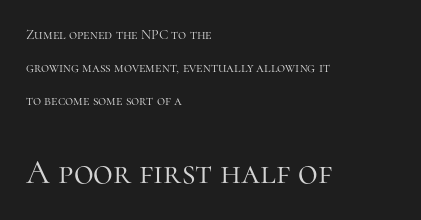
Caption: standard tracking, unaltered. Lines of text with bare space underneath. Each new line begins a long way beneath the previous one. Whoever set this made the second block the dominant, larger element. Here the designer chose a conventional face with non-uniform glyph widths.
